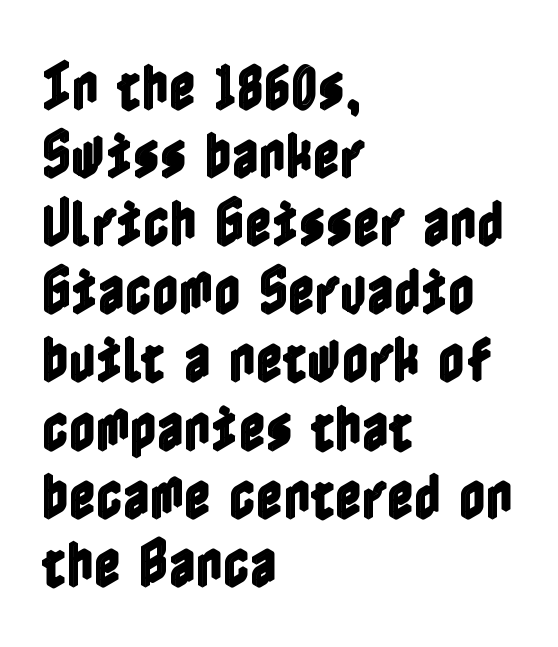
The image shows 52 px condensed type, upright; set left-aligned, normal line spacing (1.31x), normal letter spacing, not underlined; a medium x-height.
